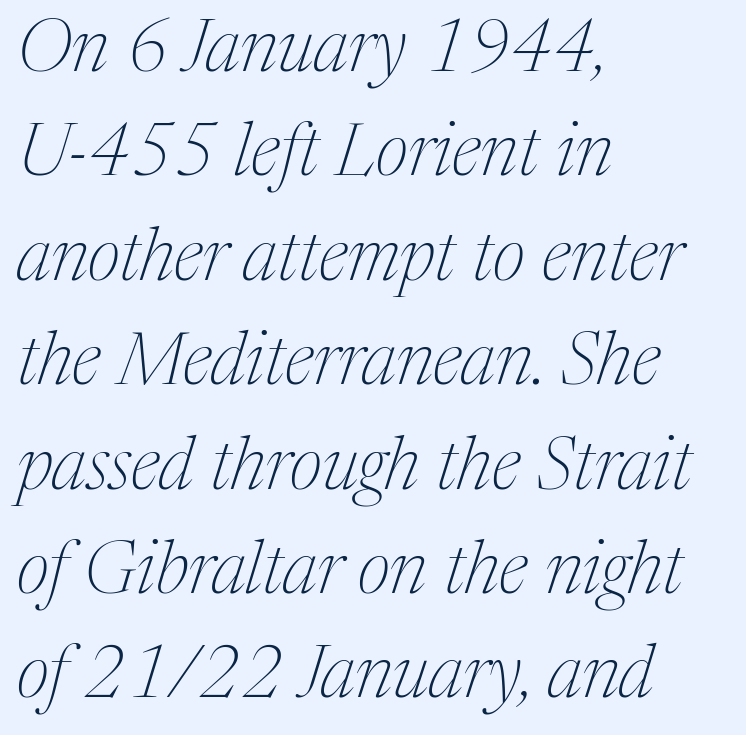
{"serif": "yes", "italic": "yes", "lean": "right", "slant_degrees": 17, "bold": "no", "weight": "thin", "width": "normal", "stroke_contrast": "medium", "x_height": "medium", "monospaced": "no", "underline": "no", "align": "left", "line_spacing": "normal", "line_spacing_ratio": 1.43, "letter_spacing": "normal", "letter_spacing_em": 0.0, "glyph_px": 73}
